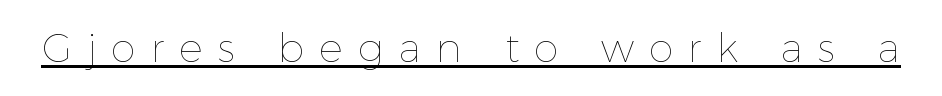
Varying glyph widths throughout — classic text-font behaviour. No heavy texture on the line: the type isn't bold. Ascenders rise straight up at ninety degrees. The letterforms stand isolated, each surrounded by extra space. A baseline rule has been typeset under these characters.
